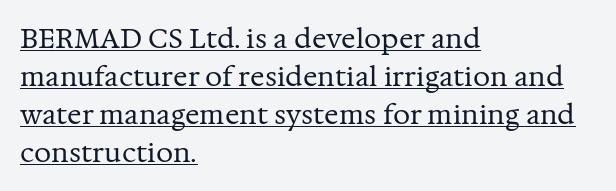
If you drew a ruler down the left edge, every line would touch it. A typesetter would call this zero additional tracking. The passage shown is not bold in any degree. Caption: lettering with a line underneath. Does the leading feel generous? No, just average. Do the letters lean? They stand straight.
